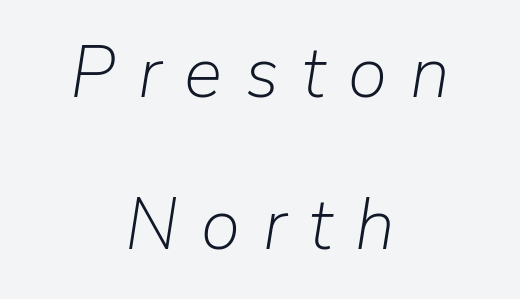
Q: Is the text bold? A: No.
Q: Is the text italic (slanted)? A: Yes, it leans right by about 9 degrees.
Q: Is the text underlined? A: No.
Q: How is the paragraph aligned? A: Centered.
Q: Is the spacing between letters normal or unusually wide? A: Unusually wide.
Q: Is the spacing between lines tight, normal or loose? A: Loose.
Q: Width (condensed, normal, or wide)? A: Normal.
Q: Stroke contrast? A: Low.
Q: x-height? A: Medium.
Q: Monospaced? A: No.
